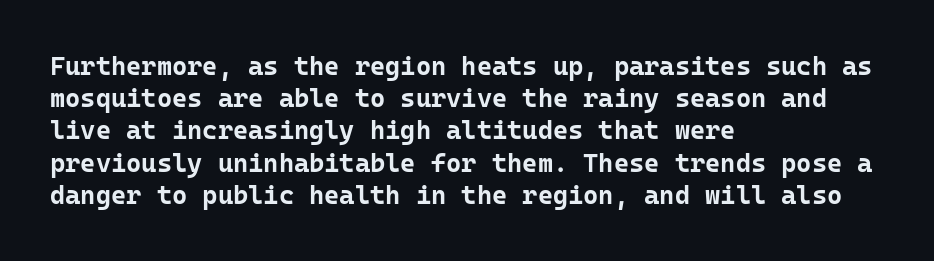
Q: Is the text bold? A: Yes.
Q: Is the text italic (slanted)? A: No, it is upright.
Q: Is the text underlined? A: No.
Q: How is the paragraph aligned? A: Left-aligned.
Q: Is the spacing between letters normal or unusually wide? A: Normal.
